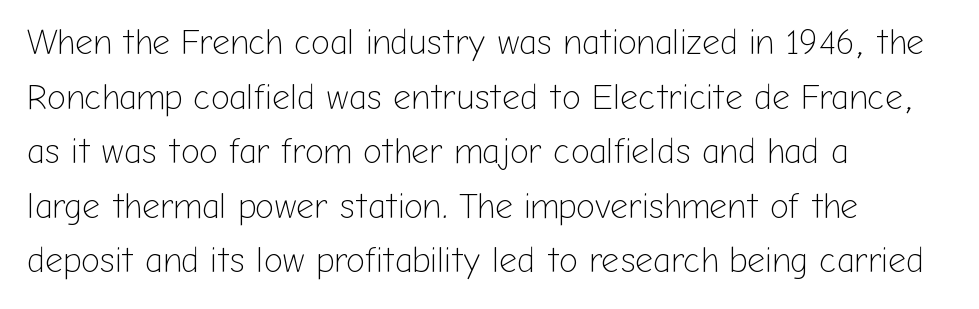
Style check: upright. Grotesque or geometric, the face here clearly has no serifs. Reading down the block, your eye returns to a fixed left position each line. The space between consecutive lines is moderate. Tracking value appears to be zero — textbook default spacing. Check the space under the baseline: it is left empty.
